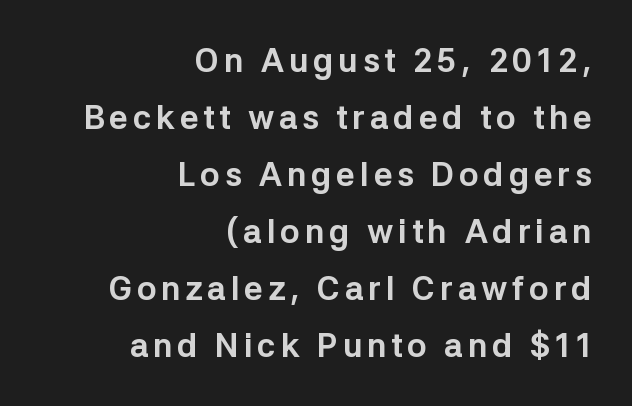
{"serif": "no", "italic": "no", "bold": "yes", "weight": "bold", "width": "normal", "stroke_contrast": "low", "x_height": "medium", "monospaced": "no", "underline": "no", "align": "right", "line_spacing_ratio": 1.73, "glyph_px": 33}
